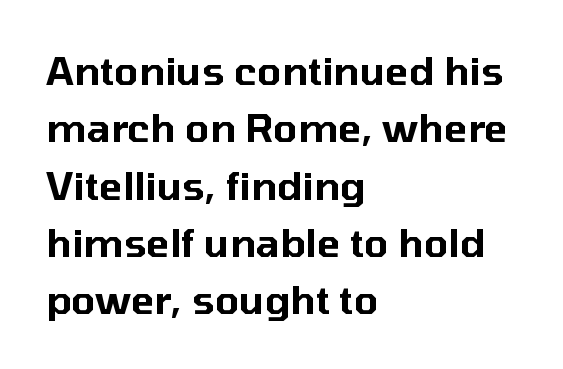
Q: Is the text italic (slanted)? A: No, it is upright.
Q: Is the typeface a serif or a sans-serif typeface? A: Sans-serif.
Q: Is the text underlined? A: No.
Q: How is the paragraph aligned? A: Left-aligned.
Q: Is the spacing between letters normal or unusually wide? A: Normal.
Q: Is the spacing between lines tight, normal or loose? A: Normal.
Q: Width (condensed, normal, or wide)? A: Normal.
Q: Stroke contrast? A: Low.
Q: x-height? A: Medium.
Q: Monospaced? A: No.
